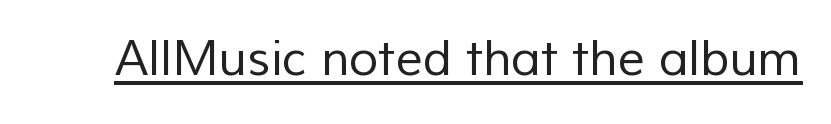
Q: Is the text bold? A: No.
Q: Is the typeface a serif or a sans-serif typeface? A: Sans-serif.
Q: Is the text underlined? A: Yes.
Q: Is the spacing between letters normal or unusually wide? A: Normal.
Q: Width (condensed, normal, or wide)? A: Normal.
Q: Stroke contrast? A: Low.
Q: x-height? A: Medium.
Q: Monospaced? A: No.
